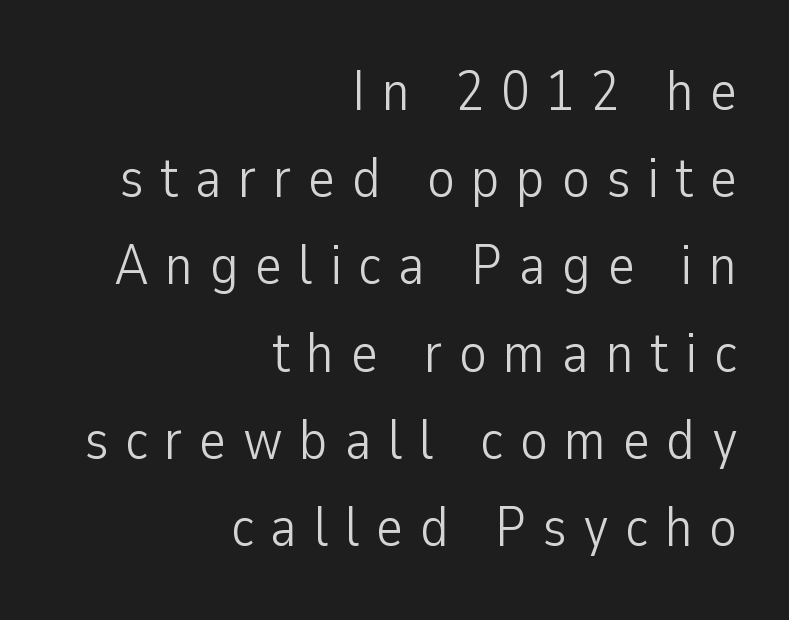
You can tell it's not italic because the verticals are truly vertical. Nothing sits at the stroke ends, so this counts as sans-serif. The lines in this sample share a right terminus and differ only in where they begin. Weight: in the light-to-regular range. The rendering inserts visible extra space after every character.
